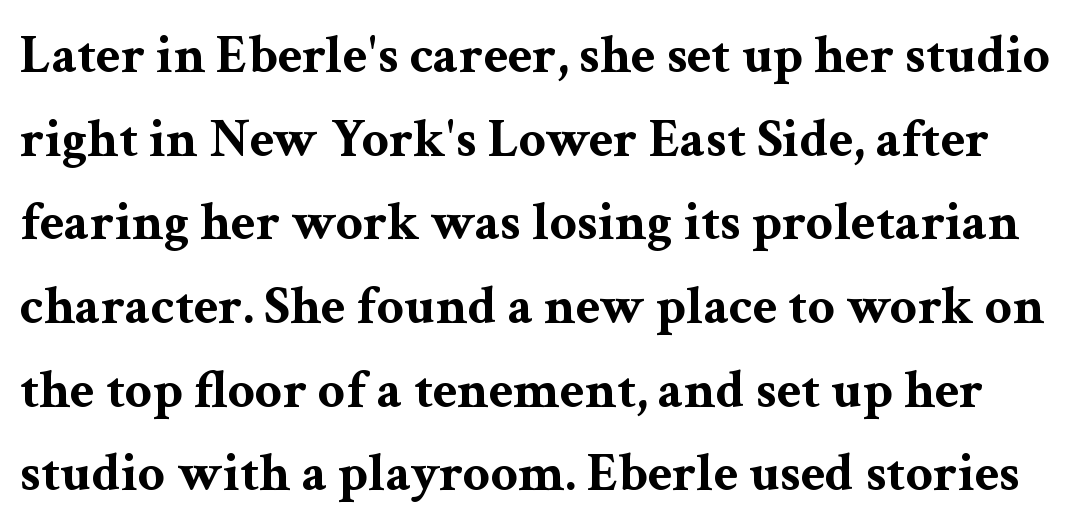
Nobody drew a line under any word here. The passage shown is typed in a proportional face where columns would drift. Quick note: not italic, upright. The face used here is seriffed, in the tradition of book romans.
